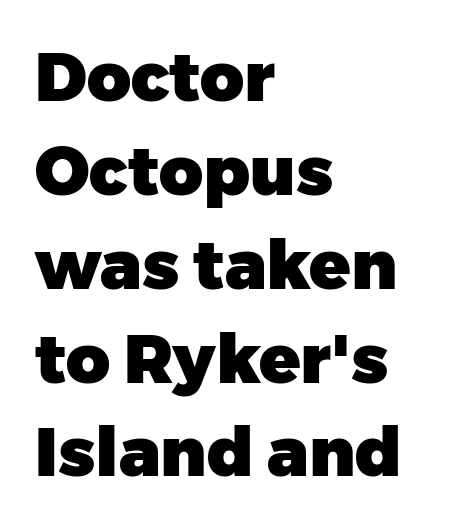
The image shows 68 px heavy sans-serif type, upright; set left-aligned, normal line spacing (1.38x), normal letter spacing, not underlined; low stroke contrast and a medium x-height.
